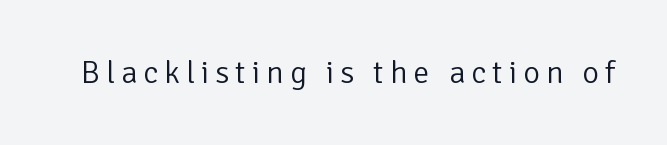
Q: Is the text bold? A: No.
Q: Is the text italic (slanted)? A: No, it is upright.
Q: Is the typeface a serif or a sans-serif typeface? A: Sans-serif.
Q: Is the text underlined? A: No.
Q: Width (condensed, normal, or wide)? A: Normal.
Q: Stroke contrast? A: Low.
Q: x-height? A: Medium.
Q: Monospaced? A: No.
